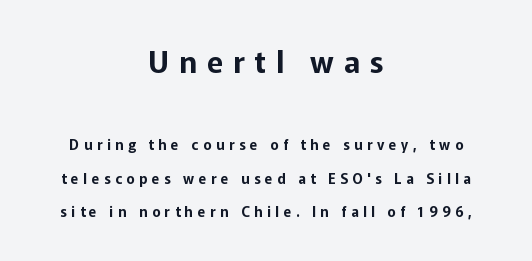
Q: Is the text italic (slanted)? A: No, it is upright.
Q: Is the typeface a serif or a sans-serif typeface? A: Sans-serif.
Q: Is the text underlined? A: No.
Q: How is the paragraph aligned? A: Centered.
Q: Is the spacing between letters normal or unusually wide? A: Unusually wide.
Q: Is the spacing between lines tight, normal or loose? A: Loose.
Q: Which block of text is set in a larger size, the first (top) or the second (bottom)? A: The first (top) one.
Q: Width (condensed, normal, or wide)? A: Normal.
Q: Stroke contrast? A: Low.
Q: x-height? A: Medium.
Q: Monospaced? A: No.
